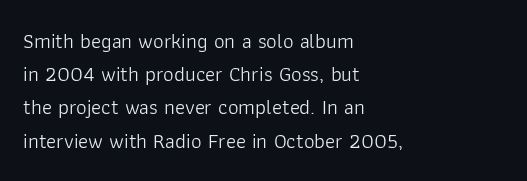
Q: Is the text bold? A: No.
Q: Is the text italic (slanted)? A: No, it is upright.
Q: Is the text underlined? A: No.
Q: How is the paragraph aligned? A: Left-aligned.
Q: Is the spacing between letters normal or unusually wide? A: Normal.
Q: Is the spacing between lines tight, normal or loose? A: Normal.
